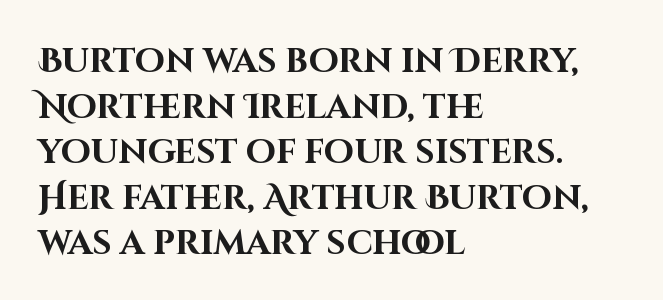
{"serif": "no", "italic": "no", "bold": "yes", "weight": "bold", "width": "normal", "stroke_contrast": "high", "x_height": "large", "monospaced": "no", "underline": "no", "align": "left", "line_spacing": "normal", "line_spacing_ratio": 1.34, "letter_spacing": "normal", "letter_spacing_em": 0.0, "glyph_px": 34}
